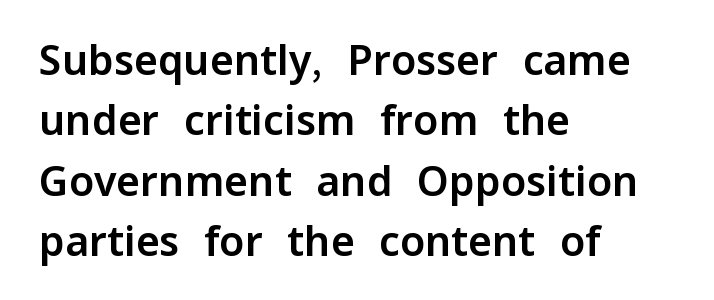
{"serif": "no", "italic": "no", "width": "normal", "stroke_contrast": "low", "x_height": "medium", "monospaced": "no", "underline": "no", "align": "left", "line_spacing": "normal", "line_spacing_ratio": 1.47, "letter_spacing": "normal", "letter_spacing_em": 0.0, "glyph_px": 41}
